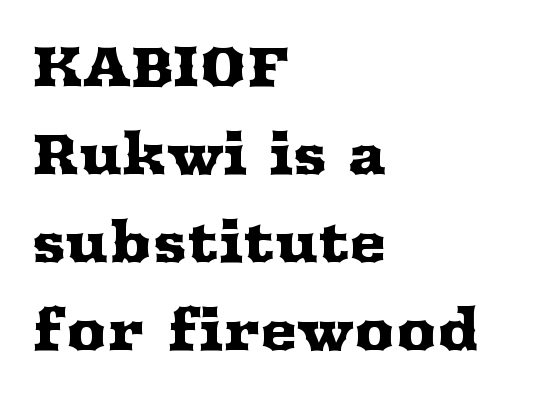
{"serif": "yes", "italic": "no", "width": "wide", "stroke_contrast": "medium", "x_height": "medium", "monospaced": "no", "underline": "no", "align": "left", "line_spacing": "normal", "line_spacing_ratio": 1.57, "letter_spacing": "normal", "letter_spacing_em": 0.0, "glyph_px": 56}
